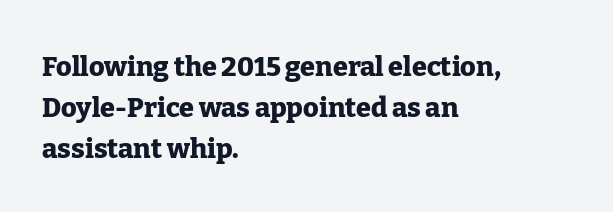
Q: Is the text bold? A: Yes.
Q: Is the text italic (slanted)? A: No, it is upright.
Q: Is the text underlined? A: No.
Q: How is the paragraph aligned? A: Left-aligned.
Q: Is the spacing between letters normal or unusually wide? A: Normal.
Q: Is the spacing between lines tight, normal or loose? A: Normal.
